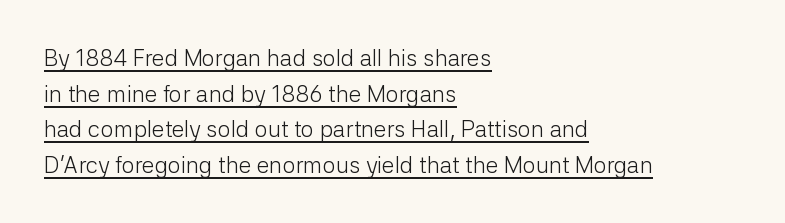
The image shows 23 px text type, upright; set left-aligned, normal line spacing (1.55x), normal letter spacing, underlined.
